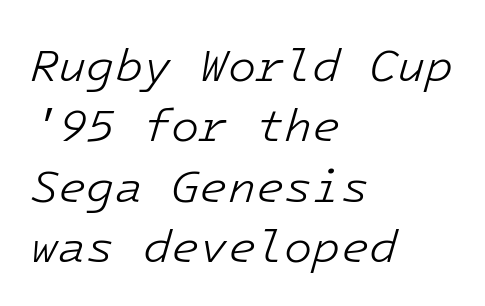
{"italic": "yes", "lean": "right", "slant_degrees": 16, "bold": "no", "weight": "light", "width": "normal", "stroke_contrast": "low", "x_height": "medium", "underline": "no", "align": "left", "line_spacing": "normal", "line_spacing_ratio": 1.31, "letter_spacing": "normal", "letter_spacing_em": 0.0, "glyph_px": 46}
